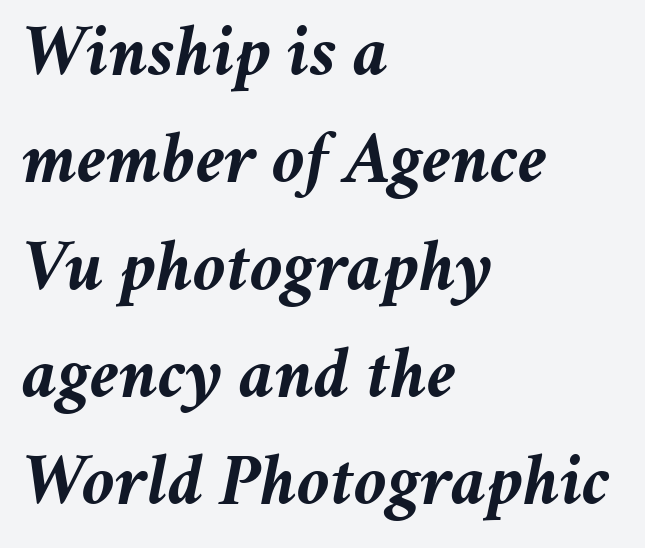
The image shows 73 px semibold type, italic (leaning right); set left-aligned, normal line spacing (1.47x), normal letter spacing, not underlined; medium stroke contrast and a medium x-height.
